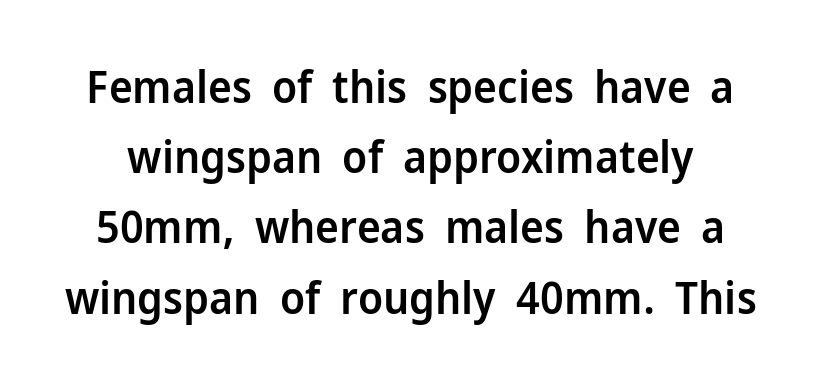
Q: Is the text bold? A: Semi-bold.
Q: Is the text italic (slanted)? A: No, it is upright.
Q: Is the typeface a serif or a sans-serif typeface? A: Sans-serif.
Q: Is the text underlined? A: No.
Q: Is the spacing between letters normal or unusually wide? A: Normal.
Q: Is the spacing between lines tight, normal or loose? A: Normal.
Q: Width (condensed, normal, or wide)? A: Normal.
Q: Stroke contrast? A: Low.
Q: x-height? A: Medium.
Q: Monospaced? A: No.
